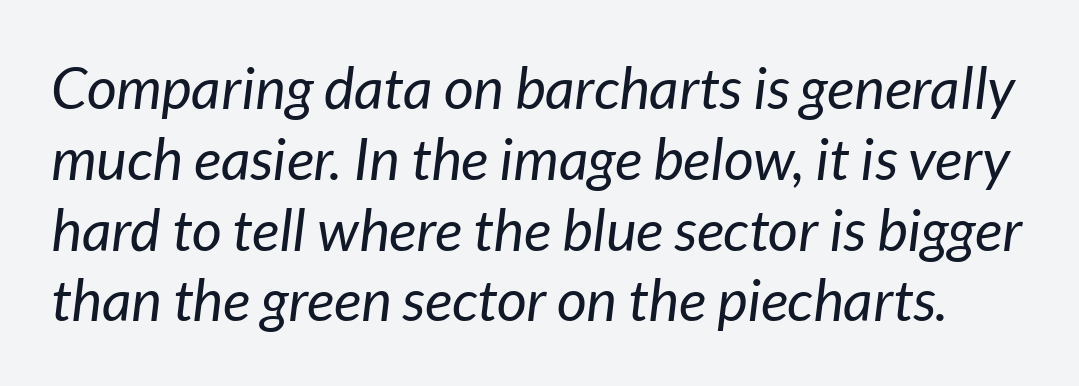
{"italic": "yes", "lean": "right", "slant_degrees": 7, "bold": "no", "weight": "regular", "width": "normal", "stroke_contrast": "low", "x_height": "medium", "monospaced": "no", "underline": "no", "line_spacing_ratio": 1.22, "letter_spacing": "normal", "letter_spacing_em": 0.0, "glyph_px": 58}
